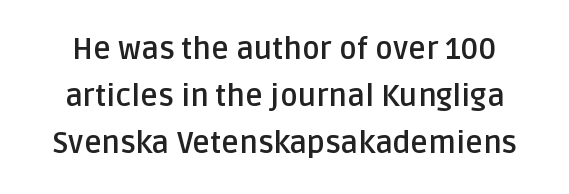
The image shows 30 px semibold sans-serif type, upright; set normal line spacing (1.57x), normal letter spacing, not underlined; low stroke contrast and a large x-height.
